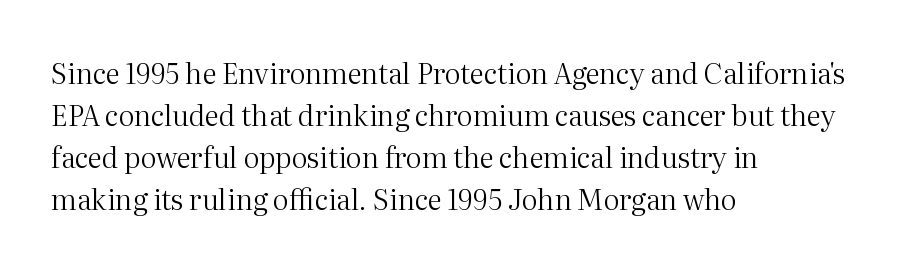
{"serif": "yes", "italic": "no", "bold": "no", "weight": "regular", "width": "normal", "stroke_contrast": "medium", "x_height": "medium", "monospaced": "no", "underline": "no", "align": "left", "line_spacing": "normal", "line_spacing_ratio": 1.5, "letter_spacing": "normal", "letter_spacing_em": 0.0, "glyph_px": 28}
